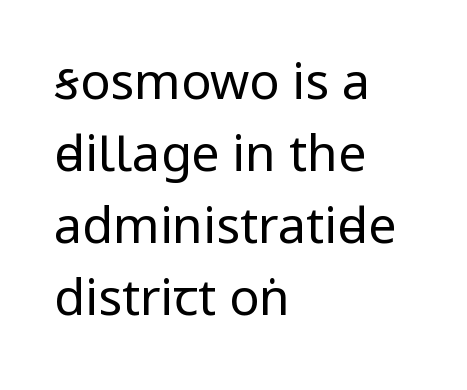
Q: Is the text bold? A: No.
Q: Is the text italic (slanted)? A: No, it is upright.
Q: Is the typeface a serif or a sans-serif typeface? A: Sans-serif.
Q: Is the text underlined? A: No.
Q: How is the paragraph aligned? A: Left-aligned.
Q: Is the spacing between letters normal or unusually wide? A: Normal.
Q: Is the spacing between lines tight, normal or loose? A: Normal.
Q: Width (condensed, normal, or wide)? A: Condensed.
Q: Stroke contrast? A: Low.
